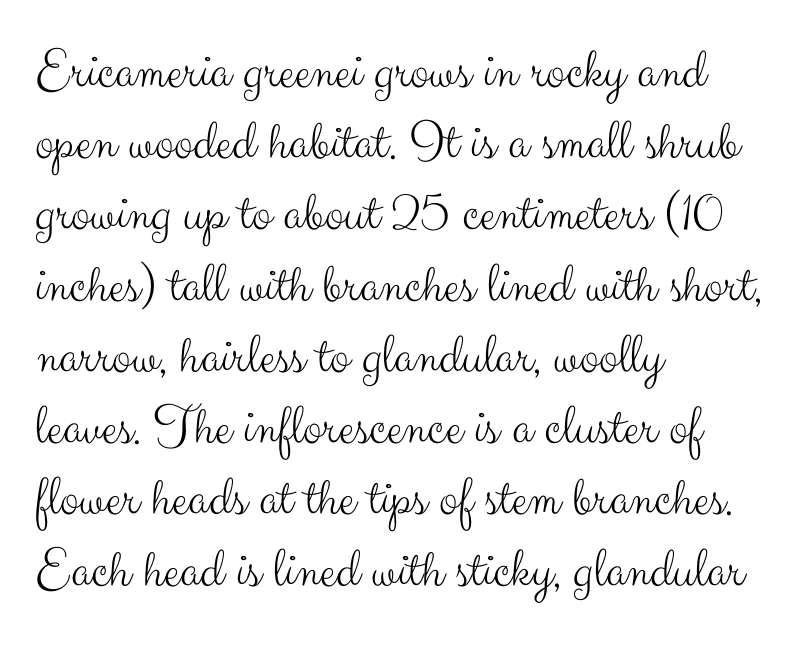
Q: Is the text bold? A: No.
Q: Is the text italic (slanted)? A: Yes.
Q: Is the typeface a serif or a sans-serif typeface? A: Sans-serif.
Q: Is the text underlined? A: No.
Q: How is the paragraph aligned? A: Left-aligned.
Q: Is the spacing between letters normal or unusually wide? A: Normal.
Q: Is the spacing between lines tight, normal or loose? A: Normal.
Q: Width (condensed, normal, or wide)? A: Normal.
Q: Stroke contrast? A: Medium.
Q: x-height? A: Small.
Q: Monospaced? A: No.
